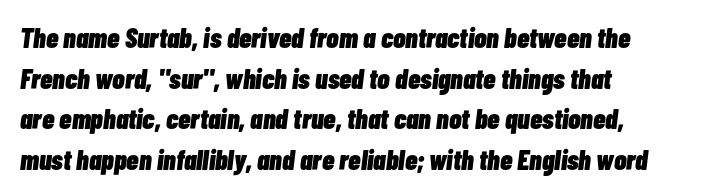
The image shows 28 px heavy, condensed type, italic (leaning right); set left-aligned, normal line spacing (1.45x), normal letter spacing, not underlined; low stroke contrast and a medium x-height.
